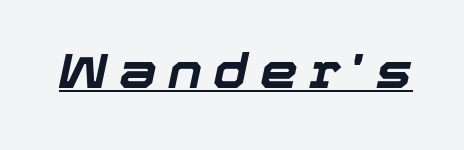
The image shows 48 px bold type, italic (leaning right); set unusually wide letter spacing (+0.23 em), underlined; low stroke contrast and a medium x-height.
